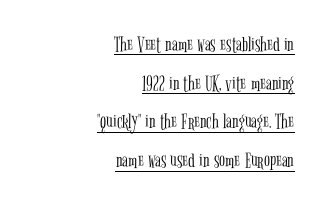
Caption: standard tracking, unaltered. A light-to-regular cut is what we see here. A typesetter would mark this as roman, not italic. Descenders here cross a horizontal rule under the line. Horizontal alignment here is rightward, an uncommon choice for prose.
